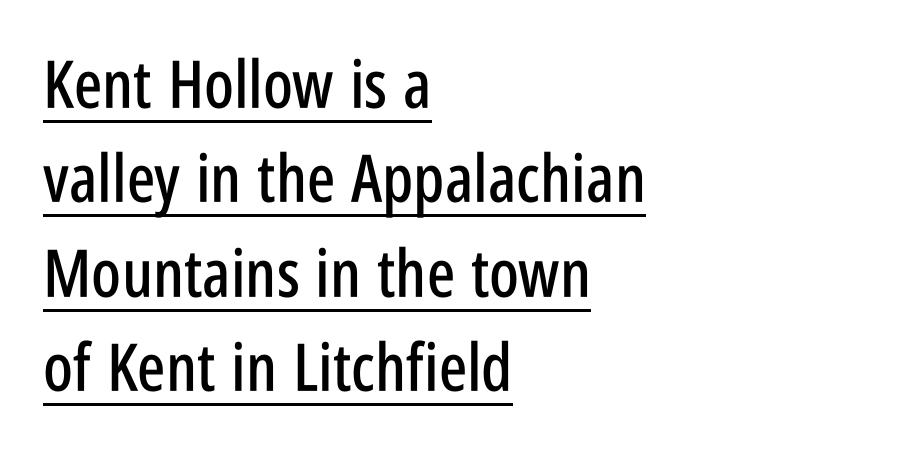
Q: Is the text italic (slanted)? A: No, it is upright.
Q: Is the typeface a serif or a sans-serif typeface? A: Sans-serif.
Q: Is the text underlined? A: Yes.
Q: How is the paragraph aligned? A: Left-aligned.
Q: Is the spacing between letters normal or unusually wide? A: Normal.
Q: Is the spacing between lines tight, normal or loose? A: Normal.
Q: Width (condensed, normal, or wide)? A: Condensed.
Q: Stroke contrast? A: Low.
Q: x-height? A: Large.
Q: Monospaced? A: No.
